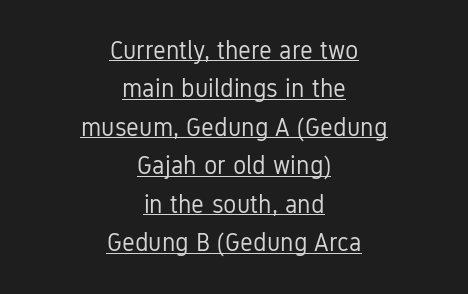
{"italic": "no", "bold": "no", "underline": "yes", "align": "center", "line_spacing": "normal", "line_spacing_ratio": 1.54, "letter_spacing": "normal", "letter_spacing_em": 0.0, "glyph_px": 25}
